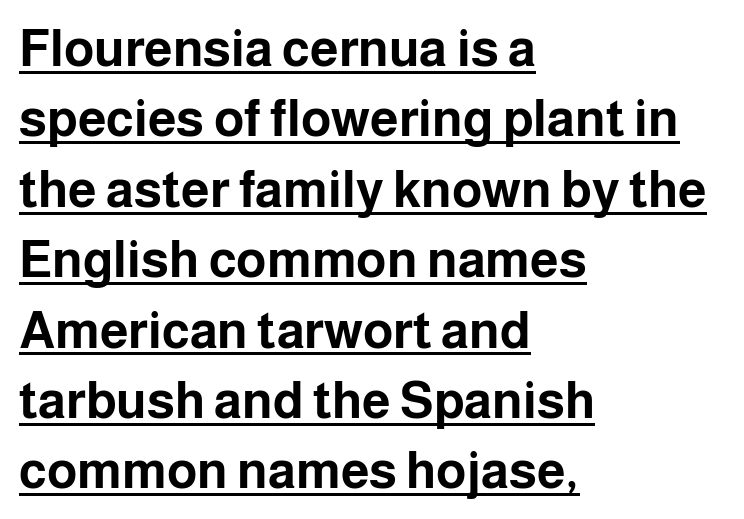
Q: Is the text bold? A: Yes.
Q: Is the text italic (slanted)? A: No, it is upright.
Q: Is the typeface a serif or a sans-serif typeface? A: Sans-serif.
Q: Is the text underlined? A: Yes.
Q: How is the paragraph aligned? A: Left-aligned.
Q: Is the spacing between letters normal or unusually wide? A: Normal.
Q: Is the spacing between lines tight, normal or loose? A: Normal.
Q: Width (condensed, normal, or wide)? A: Normal.
Q: Stroke contrast? A: Low.
Q: x-height? A: Medium.
Q: Monospaced? A: No.
